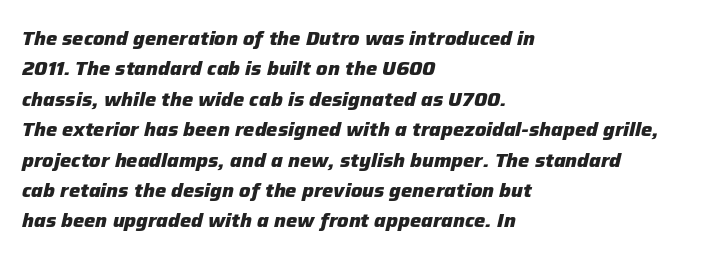
Q: Is the text bold? A: Yes.
Q: Is the text italic (slanted)? A: Yes, it leans right by about 12 degrees.
Q: Is the text underlined? A: No.
Q: How is the paragraph aligned? A: Left-aligned.
Q: Is the spacing between letters normal or unusually wide? A: Normal.
Q: Is the spacing between lines tight, normal or loose? A: Normal.
